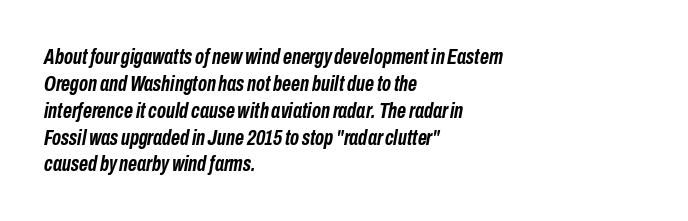
The image shows 22 px bold type, italic (leaning right); set left-aligned, line spacing 1.22x, normal letter spacing, not underlined.
